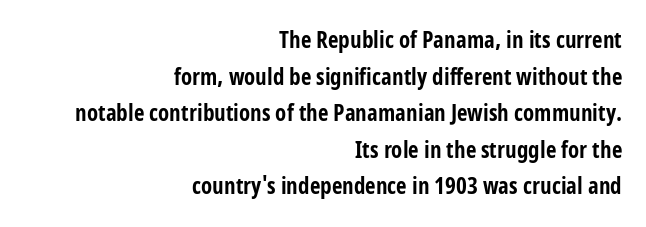
{"italic": "no", "bold": "yes", "underline": "no", "align": "right", "line_spacing": "normal", "line_spacing_ratio": 1.59, "letter_spacing": "normal", "letter_spacing_em": 0.0, "glyph_px": 23}
